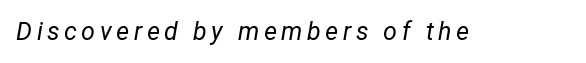
Q: Is the text bold? A: No.
Q: Is the text italic (slanted)? A: Yes, it leans right by about 12 degrees.
Q: Is the text underlined? A: No.
